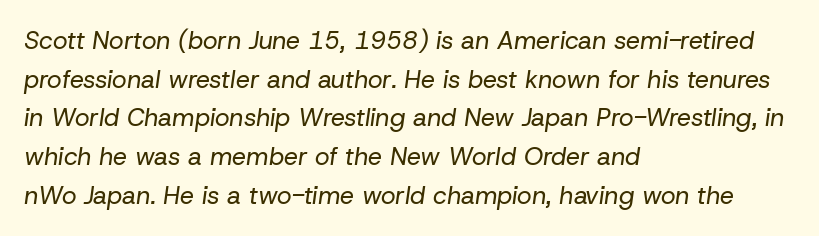
Is there much room between lines? A standard amount, neither cramped nor airy. No letter is thick-stroked: the sample isn't bold. Observe the lean: these are italic letterforms. Decoration check: the copy has no underline. Compared with a centered layout, this one pins lines to the left instead.
